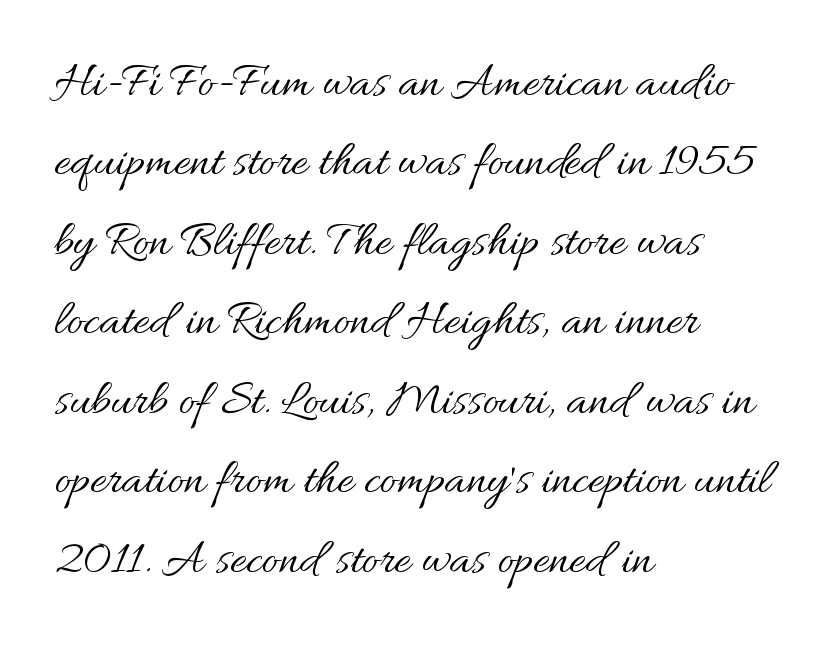
Honestly, there is no underline to notice here at all. This sample is left-justified, so line endings fall wherever the words run out. The passage shown is not bold in any degree. Line spacing here is normal. Students, note that the glyphs here touch the page at normal intervals.
